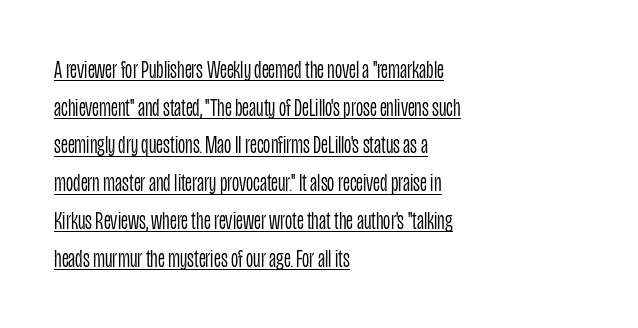
Q: Is the text bold? A: No.
Q: Is the text italic (slanted)? A: No, it is upright.
Q: Is the text underlined? A: Yes.
Q: How is the paragraph aligned? A: Left-aligned.
Q: Is the spacing between letters normal or unusually wide? A: Normal.
Q: Is the spacing between lines tight, normal or loose? A: Normal.
